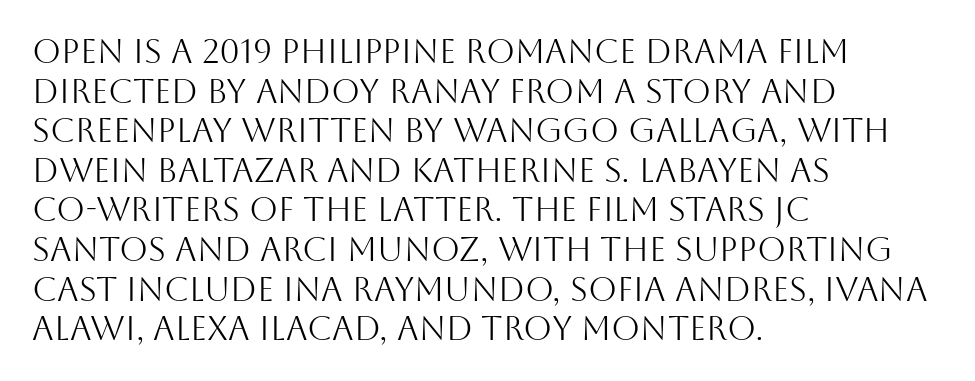
No chunkiness to these letters — they're not bold. Stroke terminals: plain, sans-serif. These lines are rendered in a variable-pitch font. Each line starts at the same left margin while the right side varies. Designer's note — italics off, roman on.
